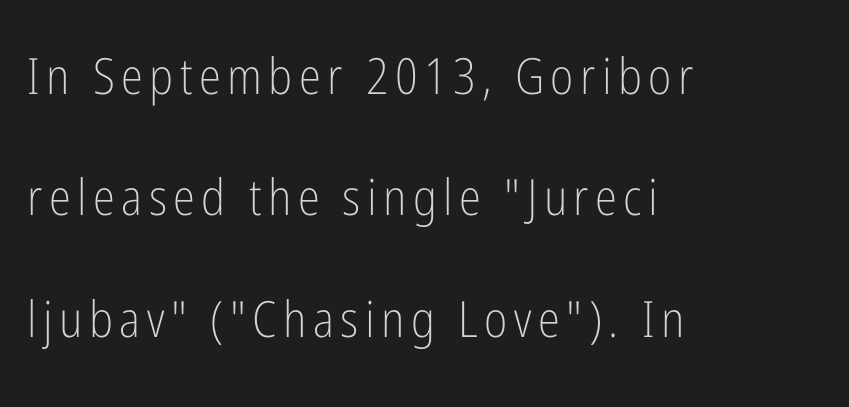
Q: Is the text bold? A: No.
Q: Is the text italic (slanted)? A: No, it is upright.
Q: Is the typeface a serif or a sans-serif typeface? A: Sans-serif.
Q: Is the text underlined? A: No.
Q: How is the paragraph aligned? A: Left-aligned.
Q: Is the spacing between lines tight, normal or loose? A: Loose.
Q: Width (condensed, normal, or wide)? A: Condensed.
Q: Stroke contrast? A: Low.
Q: x-height? A: Medium.
Q: Monospaced? A: No.
